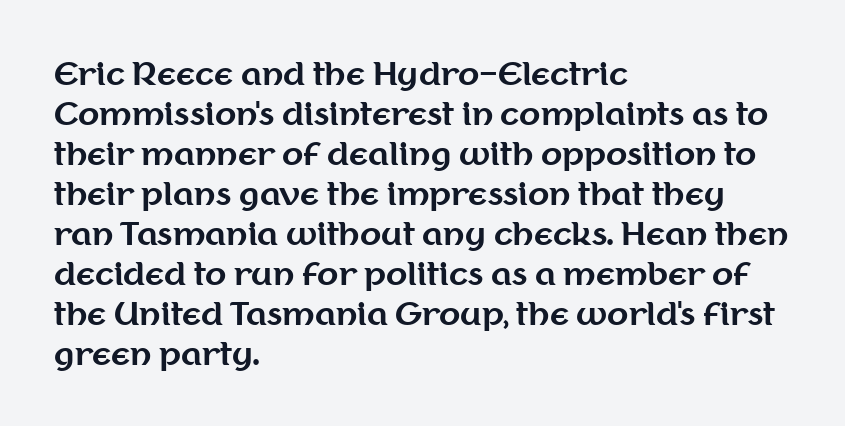
Q: Is the text bold? A: Yes.
Q: Is the text italic (slanted)? A: No, it is upright.
Q: Is the typeface a serif or a sans-serif typeface? A: Sans-serif.
Q: Is the text underlined? A: No.
Q: How is the paragraph aligned? A: Left-aligned.
Q: Is the spacing between letters normal or unusually wide? A: Normal.
Q: Is the spacing between lines tight, normal or loose? A: Normal.
Q: Width (condensed, normal, or wide)? A: Normal.
Q: Stroke contrast? A: Medium.
Q: x-height? A: Medium.
Q: Monospaced? A: No.
